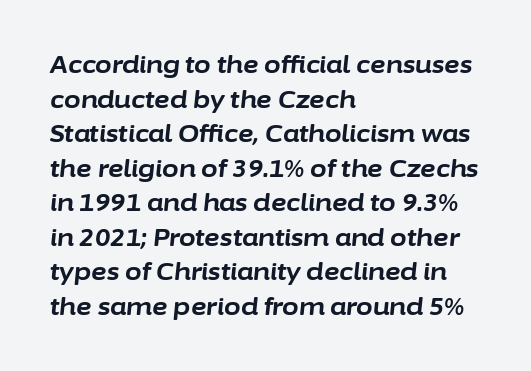
{"italic": "yes", "lean": "right", "slant_degrees": 6, "bold": "yes", "underline": "no", "align": "left", "line_spacing": "normal", "line_spacing_ratio": 1.44, "letter_spacing": "normal", "letter_spacing_em": 0.0, "glyph_px": 24}
